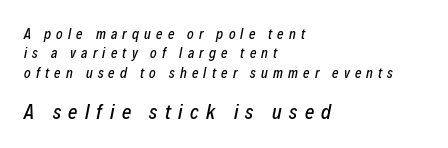
The image shows 20 px text type, italic (leaning right); set left-aligned, normal line spacing (1.39x), unusually wide letter spacing (+0.37 em), not underlined; the second (bottom) block is 1.43x larger.
